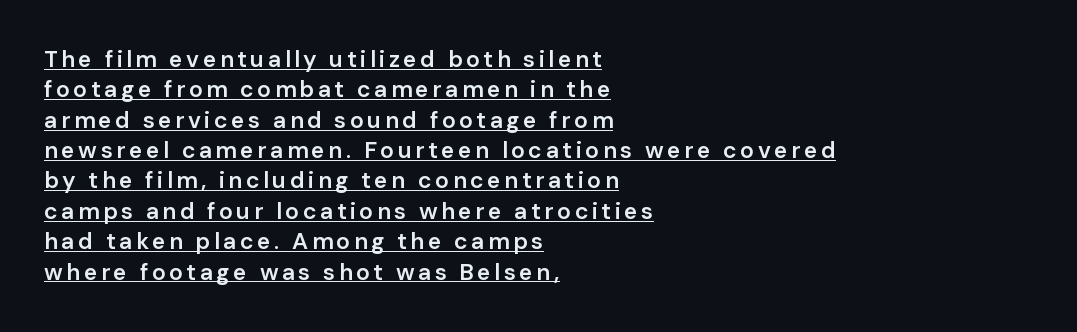
Compared with undecorated copy, this sample adds a rule below the words. Regular leading. A roman cut, with each character standing at attention. Notice how the passage keeps a crisp vertical edge on the left only.
